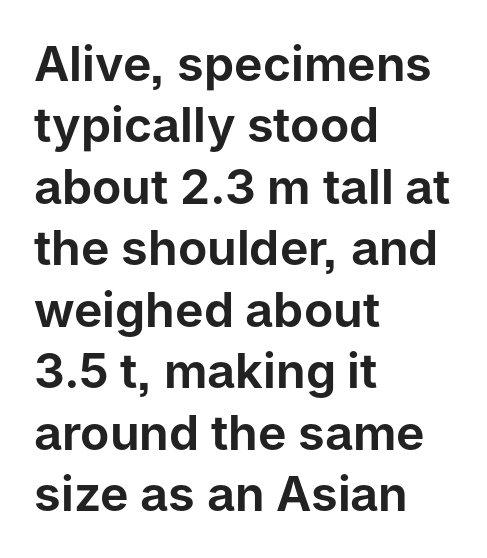
{"serif": "no", "italic": "no", "width": "normal", "stroke_contrast": "low", "x_height": "medium", "monospaced": "no", "underline": "no", "align": "left", "line_spacing": "normal", "line_spacing_ratio": 1.28, "letter_spacing": "normal", "letter_spacing_em": 0.0, "glyph_px": 48}
